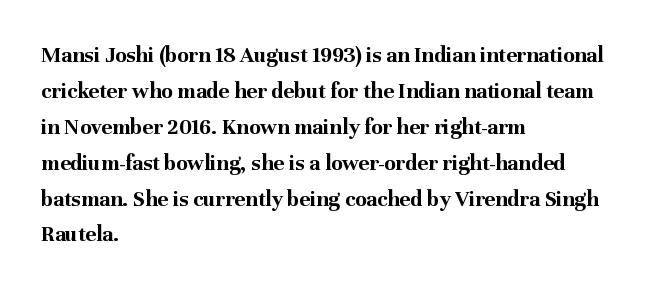
The line-height multiplier appears to be the usual default. Plain, unruled lines of type. The type is set solid horizontally, with unmodified tracking. Horizontal alignment here is leftward, the default for most running prose. Does the weight exceed regular? Yes, all the way to bold.
